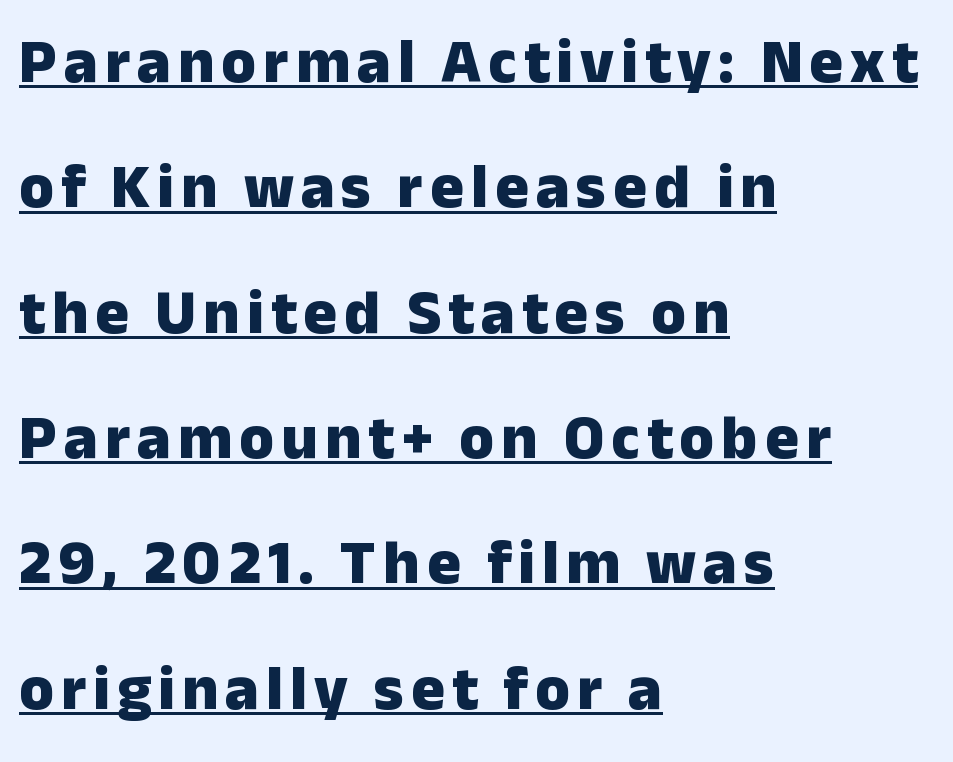
No feet cap the strokes, marking this as sans-serif type. Casual observation: everything's shoved over to the left. Summary of weight: heavy, a full bold. The face used here is proportionally spaced, like ordinary book or web type.
